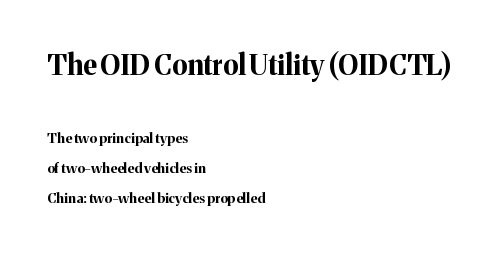
Q: Is the text bold? A: Yes.
Q: Is the text italic (slanted)? A: No, it is upright.
Q: Is the typeface a serif or a sans-serif typeface? A: Serif.
Q: Is the text underlined? A: No.
Q: How is the paragraph aligned? A: Left-aligned.
Q: Is the spacing between letters normal or unusually wide? A: Normal.
Q: Is the spacing between lines tight, normal or loose? A: Loose.
Q: Which block of text is set in a larger size, the first (top) or the second (bottom)? A: The first (top) one.
Q: Width (condensed, normal, or wide)? A: Normal.
Q: Stroke contrast? A: Medium.
Q: x-height? A: Medium.
Q: Monospaced? A: No.
